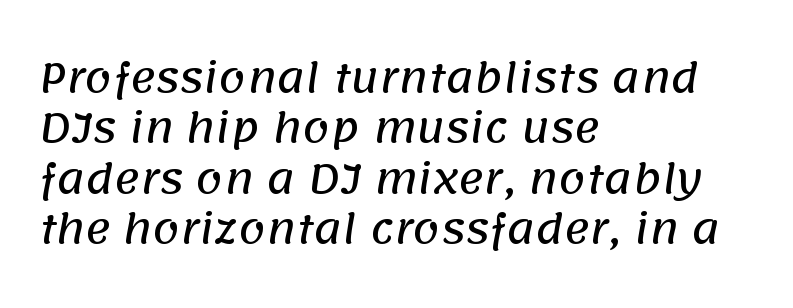
The passage shown is typeset with a sans-serif family. Proportional: the letters do not fall into vertical columns. Tracking here is standard; glyphs follow each other at the usual distance. The setting favours the left margin, as ordinary paragraphs usually do. Normally led — the rows are evenly, conventionally spaced. Descenders hang freely into open space.
